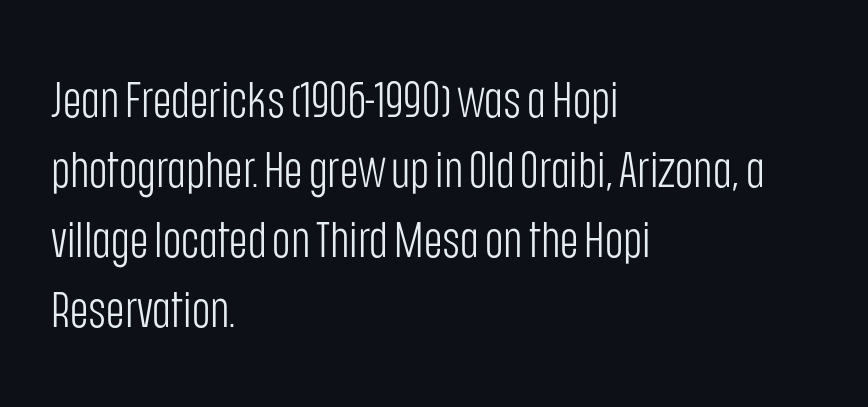
Inter-character spacing is left at the font's built-in metrics. One glance says typical: line gaps are just what's usual. Check under the words: just untouched page. This is roman type, the default non-slanted kind.
